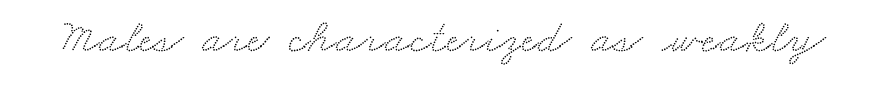
The image shows 48 px wide serif type; set normal letter spacing, not underlined; medium stroke contrast and a small x-height.
